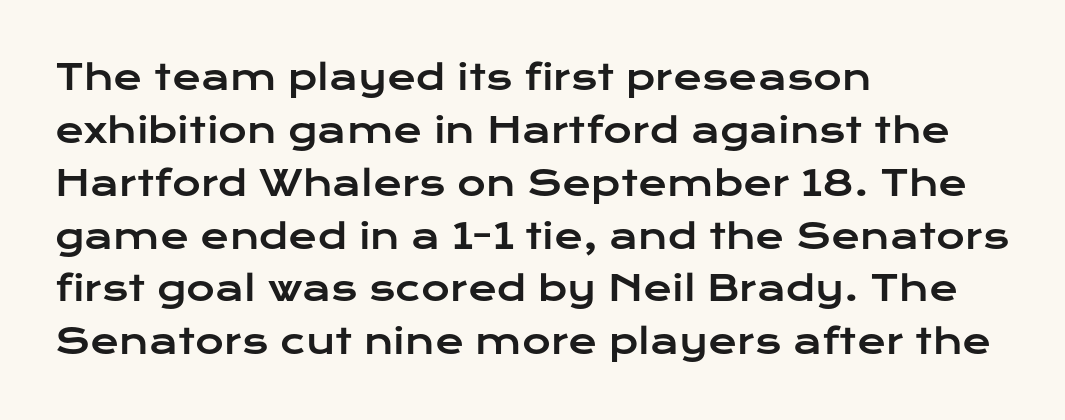
Layout note: lines flush left. The face used here is a sans, in the tradition of grotesques and geometrics. The type sits square on the baseline with zero lean. Tracking value appears to be zero — textbook default spacing. Proportional: the letters do not fall into vertical columns.
